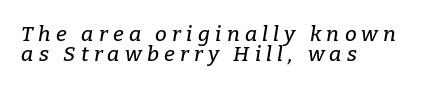
Tracking here is generous; glyphs stand well apart from one another. The typesetter chose a ragged-right arrangement here. Tall strokes in this sample are angled rather than plumb. This rendering features lettering with no underline.
